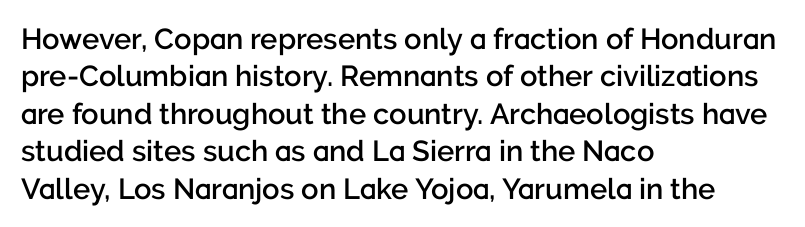
Just letters on the line, the space beneath them empty. The passage shown is typeset with a sans-serif family. The typesetting leans somewhat heavy: a semibold. How are the letters spaced? Ordinarily, with no added tracking. The rows are spaced the way most documents space them.
